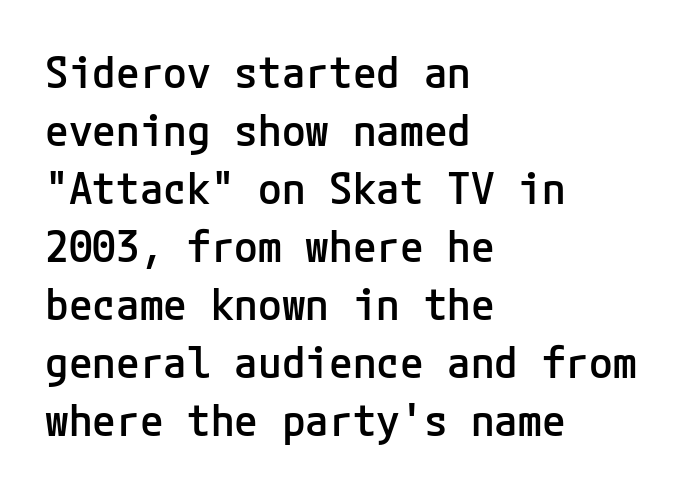
{"serif": "no", "italic": "no", "bold": "semi", "weight": "semibold", "width": "normal", "stroke_contrast": "low", "x_height": "medium", "underline": "no", "align": "left", "line_spacing": "normal", "line_spacing_ratio": 1.35, "letter_spacing": "normal", "letter_spacing_em": 0.0, "glyph_px": 43}
